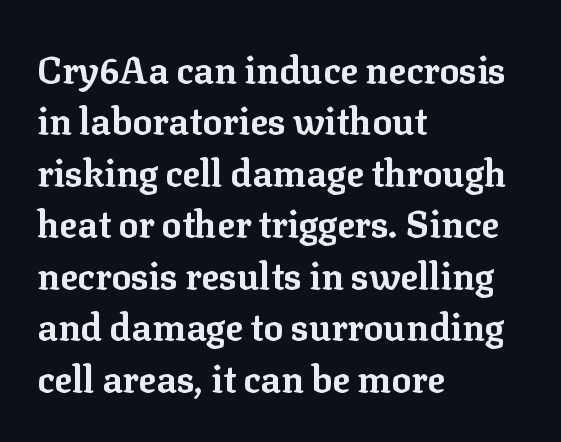
The compositor pushed each line to the left boundary. Is there any slant? The stems are plumb. Is this a fixed-width face? No — the glyphs have proportional, varying widths. The foot of each line stays bare and open. Note: serifs present on the glyphs. Caption: standard tracking, unaltered.
